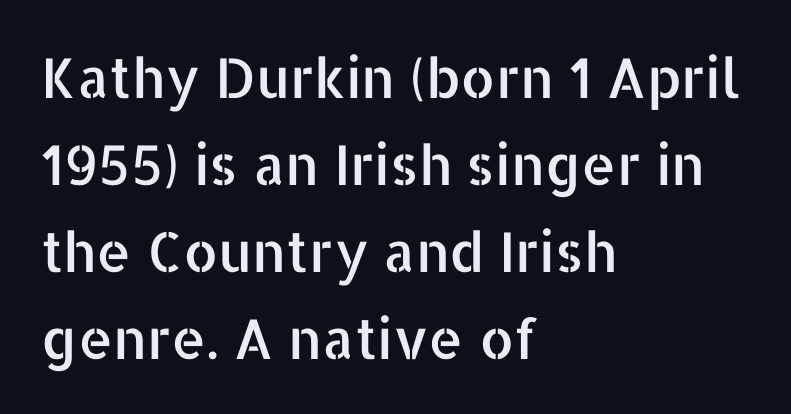
The image shows 55 px sans-serif type, upright; set left-aligned, normal line spacing (1.58x), normal letter spacing, not underlined; low stroke contrast and a medium x-height.
